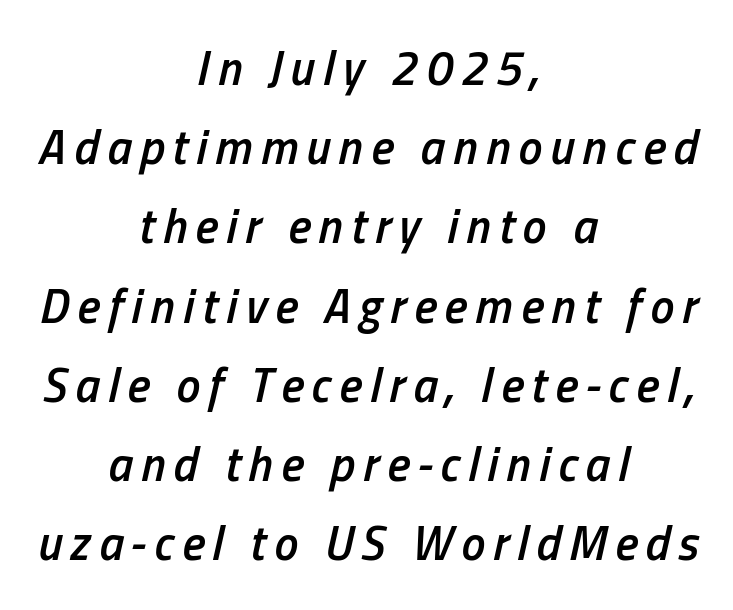
Varying glyph widths throughout — classic text-font behaviour. The strokes are fattened partway — semibold, not bold. If you drew a line through each stem, it would be angled. The strip under each line holds only bare page. Alignment: centered. Leading matches the norm, producing a regular column.
